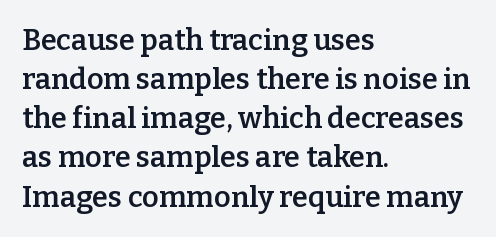
The image shows 29 px semibold serif type, upright; set left-aligned, normal line spacing (1.35x), normal letter spacing, not underlined; low stroke contrast and a medium x-height.
